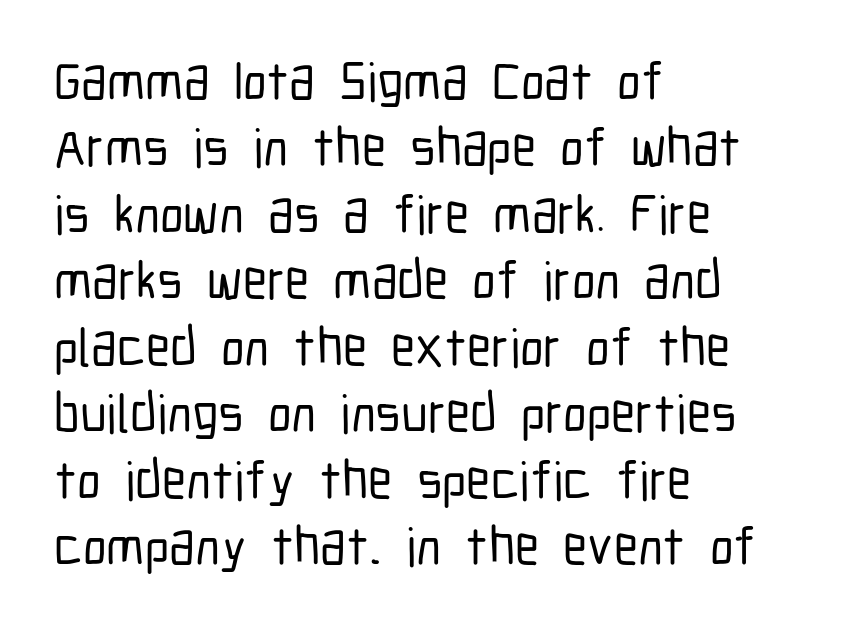
{"serif": "no", "italic": "no", "width": "condensed", "stroke_contrast": "low", "x_height": "medium", "monospaced": "no", "underline": "no", "align": "left", "line_spacing_ratio": 1.23, "letter_spacing": "normal", "letter_spacing_em": 0.0, "glyph_px": 54}
